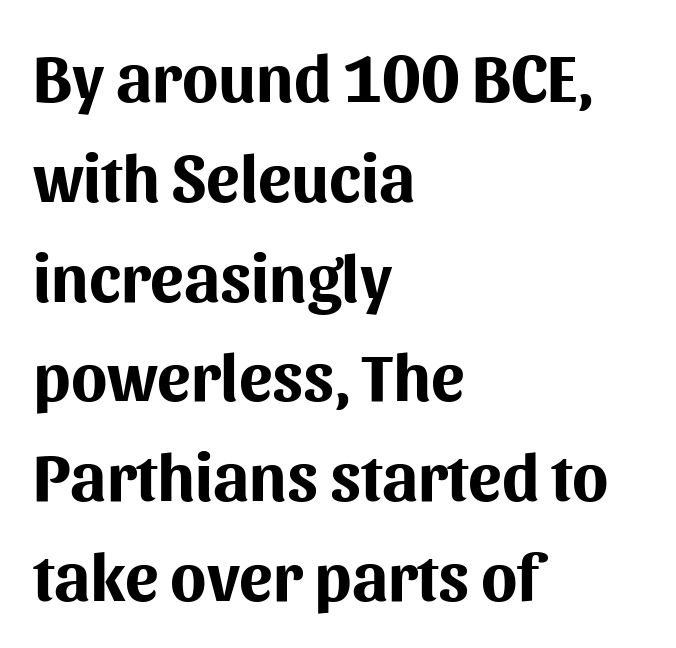
Q: Is the text bold? A: Yes.
Q: Is the text italic (slanted)? A: No, it is upright.
Q: Is the typeface a serif or a sans-serif typeface? A: Sans-serif.
Q: Is the text underlined? A: No.
Q: How is the paragraph aligned? A: Left-aligned.
Q: Is the spacing between letters normal or unusually wide? A: Normal.
Q: Is the spacing between lines tight, normal or loose? A: Normal.
Q: Width (condensed, normal, or wide)? A: Normal.
Q: Stroke contrast? A: Medium.
Q: x-height? A: Medium.
Q: Monospaced? A: No.
